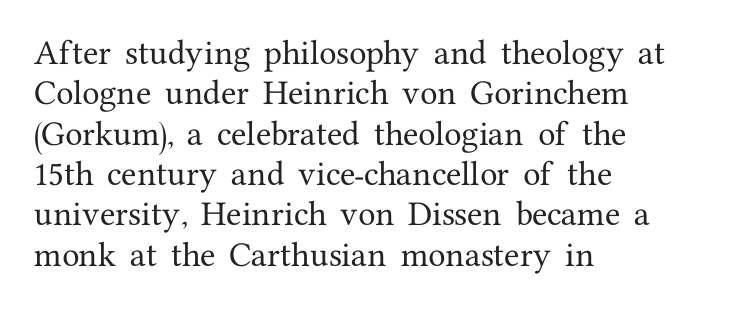
Q: Is the text italic (slanted)? A: No, it is upright.
Q: Is the typeface a serif or a sans-serif typeface? A: Serif.
Q: Is the text underlined? A: No.
Q: How is the paragraph aligned? A: Left-aligned.
Q: Is the spacing between letters normal or unusually wide? A: Normal.
Q: Is the spacing between lines tight, normal or loose? A: Normal.
Q: Width (condensed, normal, or wide)? A: Normal.
Q: Stroke contrast? A: Medium.
Q: x-height? A: Medium.
Q: Monospaced? A: No.
